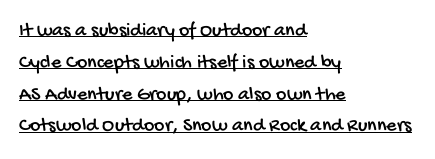
{"underline": "yes", "align": "left", "line_spacing": "normal", "line_spacing_ratio": 1.59, "letter_spacing": "normal", "letter_spacing_em": 0.0, "glyph_px": 20}
